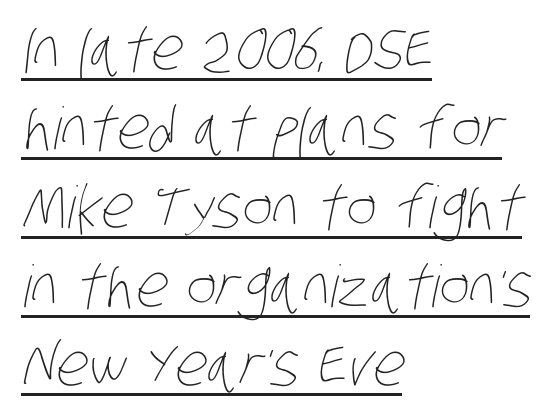
The image shows 58 px thin, condensed type; set left-aligned, normal line spacing (1.36x), normal letter spacing, underlined; low stroke contrast and a large x-height.
